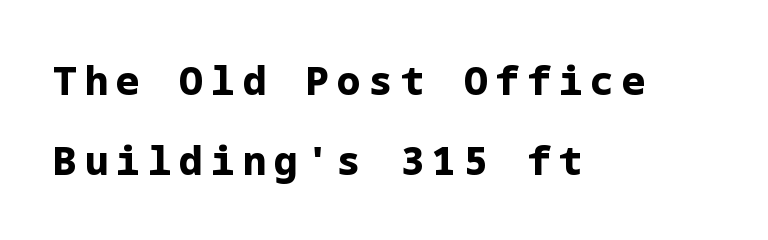
The image shows 39 px bold sans-serif type, upright; set left-aligned, loose line spacing (2.05x), unusually wide letter spacing (+0.21 em), not underlined; low stroke contrast and a medium x-height.
